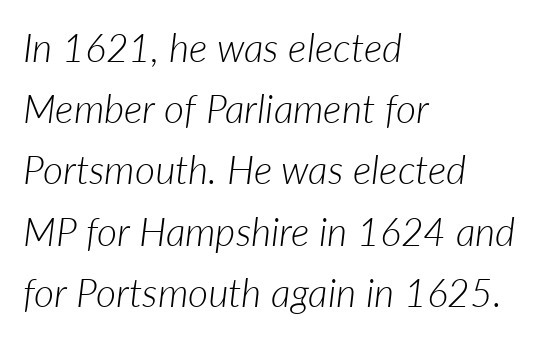
Q: Is the text bold? A: No.
Q: Is the text italic (slanted)? A: Yes, it leans right by about 7 degrees.
Q: Is the text underlined? A: No.
Q: How is the paragraph aligned? A: Left-aligned.
Q: Is the spacing between letters normal or unusually wide? A: Normal.
Q: Is the spacing between lines tight, normal or loose? A: Normal.
Q: Width (condensed, normal, or wide)? A: Normal.
Q: Stroke contrast? A: Low.
Q: x-height? A: Medium.
Q: Monospaced? A: No.
